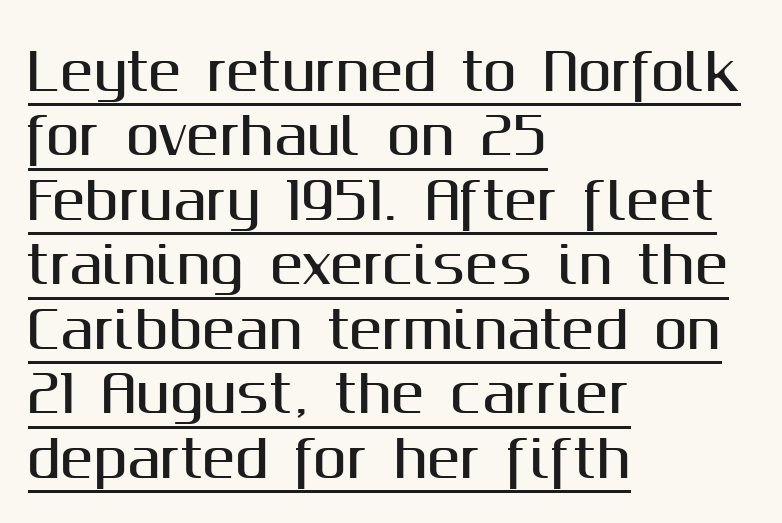
Compared with a centered layout, this one pins lines to the left instead. The horizontal fit of the characters is conventional and even. Notice how descenders clear the ascenders below comfortably — that's standard leading. The rendering uses natural spacing where letterforms have individual widths. The sample's only ornament is a line tracing under the words.
